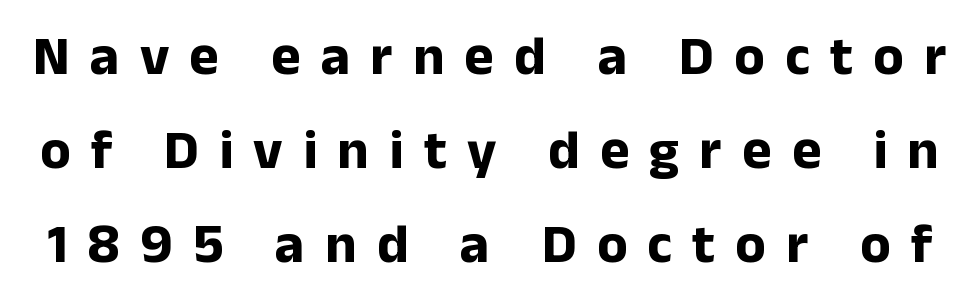
You can tell it's not italic because the verticals are truly vertical. The space directly below the letters is spotless. Tracking value appears strongly positive — letters spread wide. Strong, thick strokes mark this as bold type.
